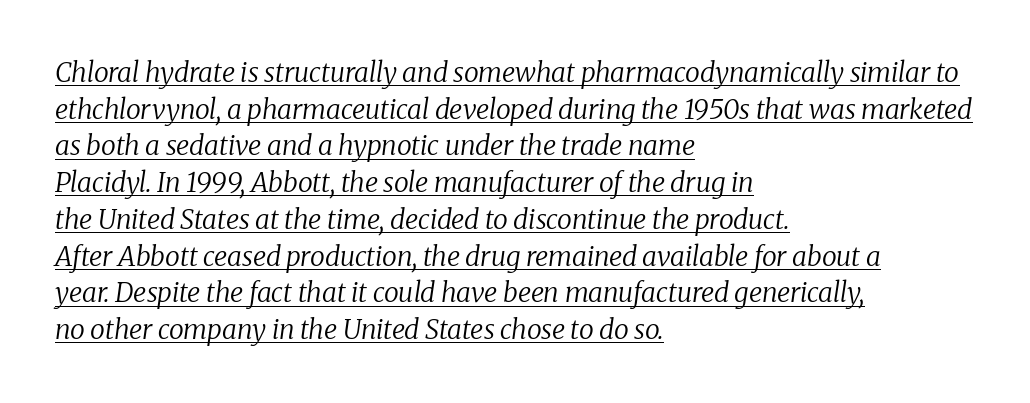
The image shows 27 px text type, italic (leaning right); set left-aligned, normal line spacing (1.36x), normal letter spacing, underlined.
